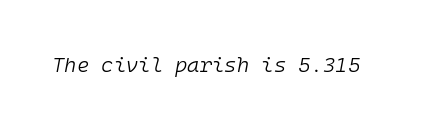
Honestly, the letter spacing is just normal — you wouldn't notice it. The specimen reads as italic at a glance. On a weight scale, this lands at 450 or below. The zone under the glyphs is completely vacant.
